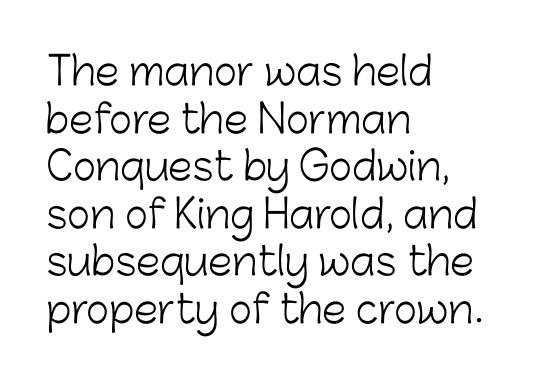
{"serif": "no", "italic": "no", "bold": "no", "weight": "light", "width": "normal", "stroke_contrast": "low", "x_height": "medium", "monospaced": "no", "underline": "no", "align": "left", "line_spacing_ratio": 1.22, "letter_spacing": "normal", "letter_spacing_em": 0.0, "glyph_px": 39}
